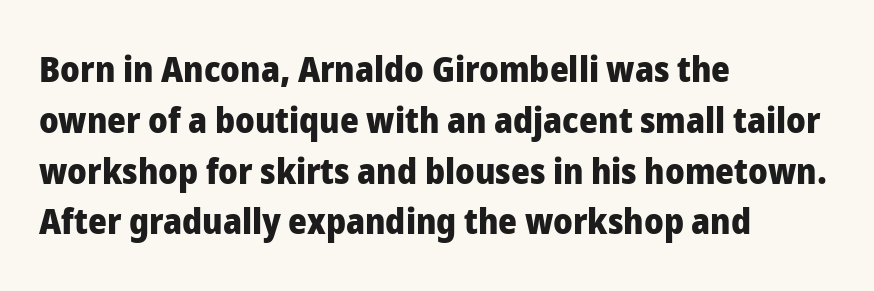
Q: Is the text bold? A: Yes.
Q: Is the text italic (slanted)? A: No, it is upright.
Q: Is the typeface a serif or a sans-serif typeface? A: Sans-serif.
Q: Is the text underlined? A: No.
Q: How is the paragraph aligned? A: Left-aligned.
Q: Is the spacing between letters normal or unusually wide? A: Normal.
Q: Is the spacing between lines tight, normal or loose? A: Normal.
Q: Width (condensed, normal, or wide)? A: Normal.
Q: Stroke contrast? A: Low.
Q: x-height? A: Medium.
Q: Monospaced? A: No.
